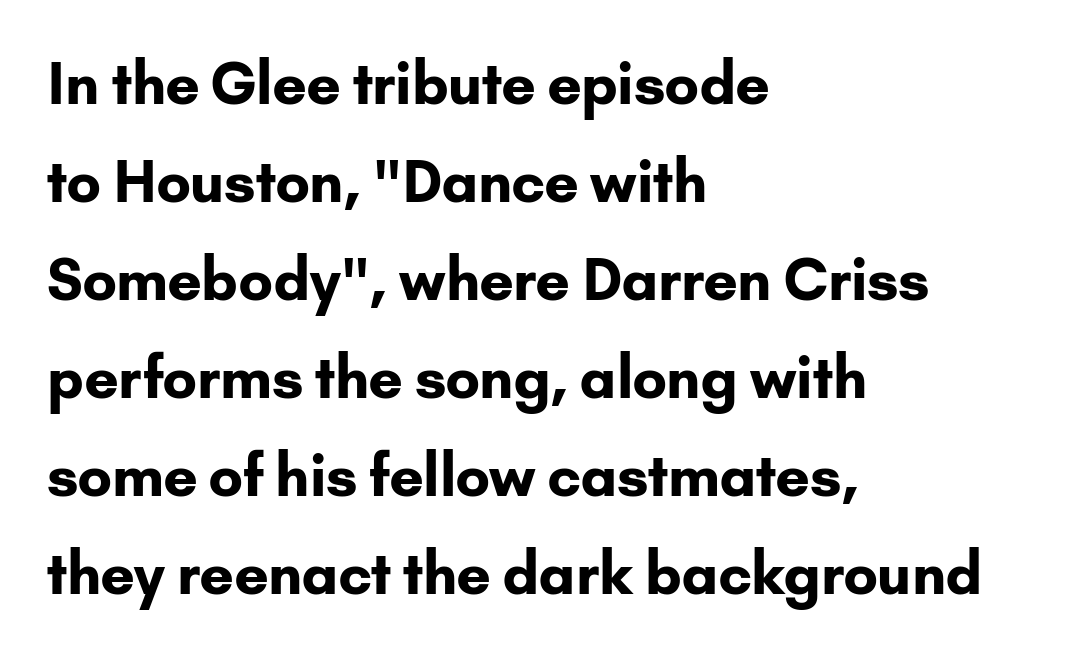
Q: Is the text bold? A: Yes.
Q: Is the text italic (slanted)? A: No, it is upright.
Q: Is the typeface a serif or a sans-serif typeface? A: Sans-serif.
Q: Is the text underlined? A: No.
Q: How is the paragraph aligned? A: Left-aligned.
Q: Is the spacing between letters normal or unusually wide? A: Normal.
Q: Width (condensed, normal, or wide)? A: Normal.
Q: Stroke contrast? A: Low.
Q: x-height? A: Small.
Q: Monospaced? A: No.
